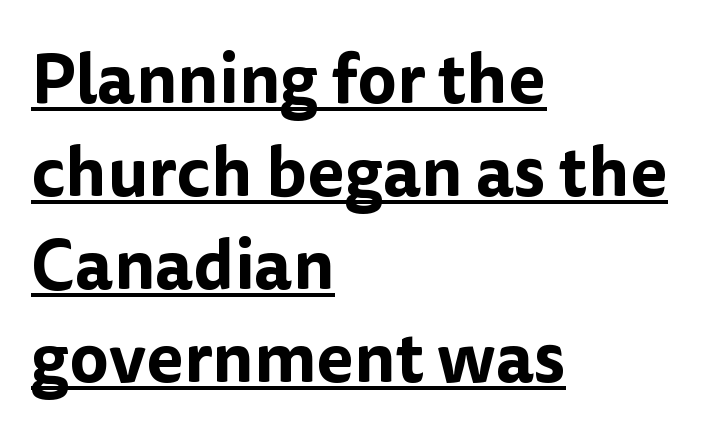
Q: Is the text italic (slanted)? A: No, it is upright.
Q: Is the typeface a serif or a sans-serif typeface? A: Sans-serif.
Q: Is the text underlined? A: Yes.
Q: How is the paragraph aligned? A: Left-aligned.
Q: Is the spacing between letters normal or unusually wide? A: Normal.
Q: Is the spacing between lines tight, normal or loose? A: Normal.
Q: Width (condensed, normal, or wide)? A: Normal.
Q: Stroke contrast? A: Low.
Q: x-height? A: Medium.
Q: Monospaced? A: No.
